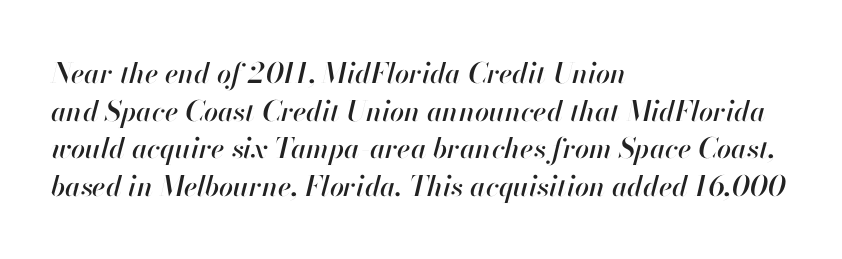
{"italic": "yes", "lean": "right", "slant_degrees": 13, "width": "normal", "stroke_contrast": "high", "x_height": "small", "monospaced": "no", "underline": "no", "align": "left", "line_spacing": "normal", "line_spacing_ratio": 1.34, "letter_spacing": "normal", "letter_spacing_em": 0.0, "glyph_px": 28}
